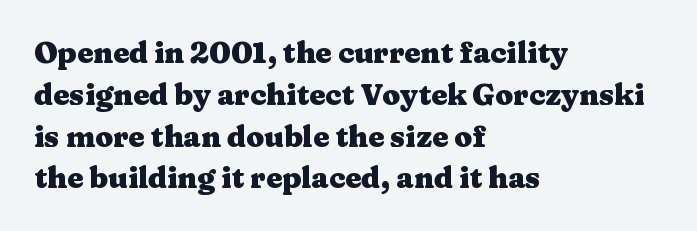
The image shows 29 px heavy, wide serif type, upright; set left-aligned, normal line spacing (1.44x), normal letter spacing, not underlined; medium stroke contrast and a medium x-height.
